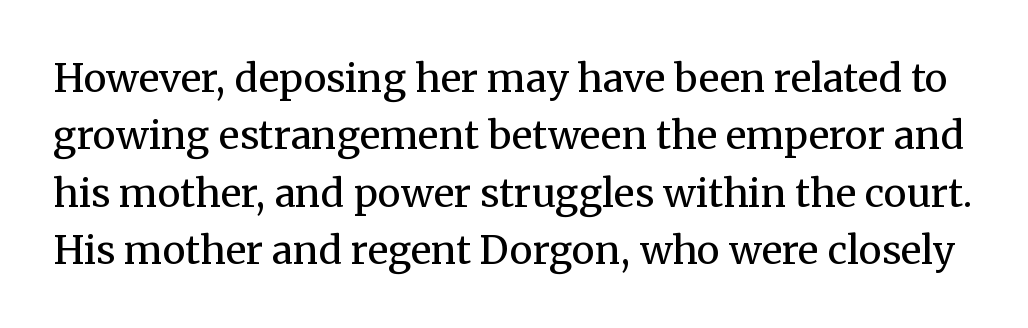
Q: Is the text bold? A: No.
Q: Is the text italic (slanted)? A: No, it is upright.
Q: Is the typeface a serif or a sans-serif typeface? A: Serif.
Q: Is the text underlined? A: No.
Q: Is the spacing between letters normal or unusually wide? A: Normal.
Q: Is the spacing between lines tight, normal or loose? A: Normal.
Q: Width (condensed, normal, or wide)? A: Normal.
Q: Stroke contrast? A: Medium.
Q: x-height? A: Medium.
Q: Monospaced? A: No.
